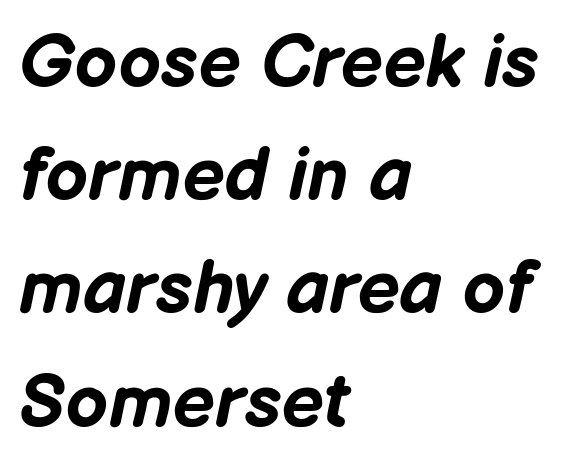
The image shows 75 px bold type, italic (leaning right); set left-aligned, normal line spacing (1.51x), normal letter spacing, not underlined; low stroke contrast and a medium x-height.
